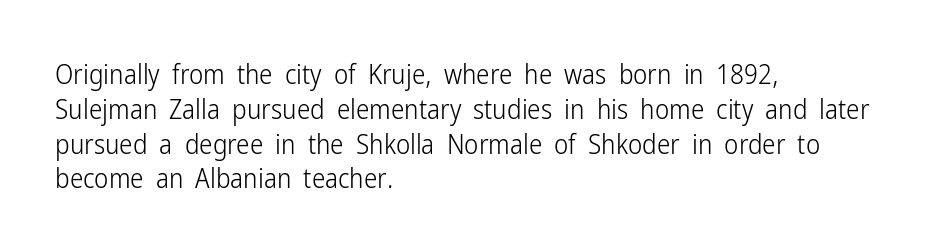
{"italic": "no", "bold": "no", "underline": "no", "align": "left", "line_spacing": "normal", "line_spacing_ratio": 1.29, "letter_spacing": "normal", "letter_spacing_em": 0.0, "glyph_px": 27}
